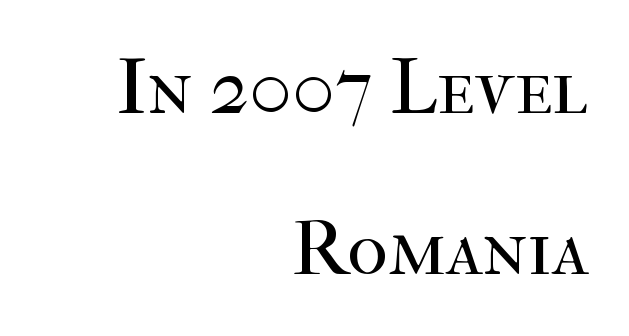
Q: Is the text bold? A: No.
Q: Is the text italic (slanted)? A: No, it is upright.
Q: Is the typeface a serif or a sans-serif typeface? A: Serif.
Q: Is the text underlined? A: No.
Q: How is the paragraph aligned? A: Right-aligned.
Q: Is the spacing between letters normal or unusually wide? A: Normal.
Q: Is the spacing between lines tight, normal or loose? A: Loose.
Q: Width (condensed, normal, or wide)? A: Normal.
Q: Stroke contrast? A: High.
Q: x-height? A: Medium.
Q: Monospaced? A: No.
